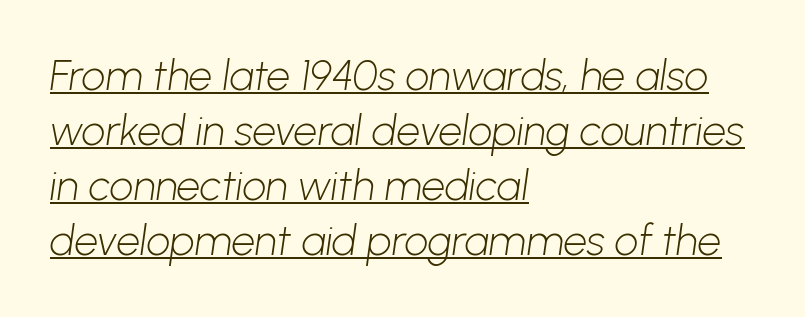
{"serif": "no", "bold": "no", "weight": "light", "width": "normal", "stroke_contrast": "low", "x_height": "medium", "monospaced": "no", "underline": "yes", "align": "left", "line_spacing": "normal", "line_spacing_ratio": 1.31, "letter_spacing": "normal", "letter_spacing_em": 0.0, "glyph_px": 42}
